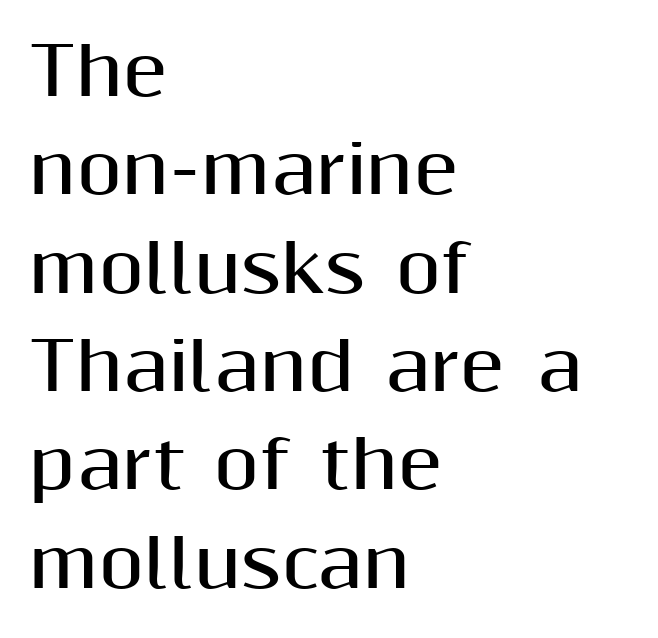
The image shows 66 px bold sans-serif type, upright; set left-aligned, normal line spacing (1.49x), normal letter spacing, not underlined; medium stroke contrast and a medium x-height.
